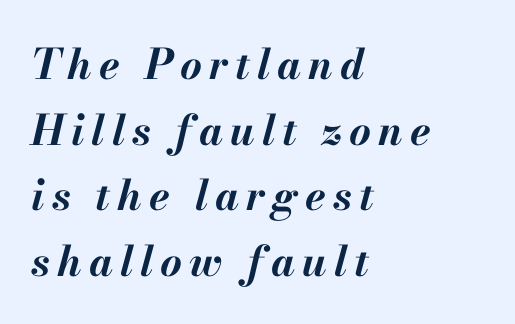
Q: Is the text bold? A: Yes.
Q: Is the text italic (slanted)? A: Yes, it leans right by about 13 degrees.
Q: Is the text underlined? A: No.
Q: How is the paragraph aligned? A: Left-aligned.
Q: Is the spacing between lines tight, normal or loose? A: Normal.
Q: Width (condensed, normal, or wide)? A: Normal.
Q: Stroke contrast? A: Medium.
Q: x-height? A: Small.
Q: Monospaced? A: No.
